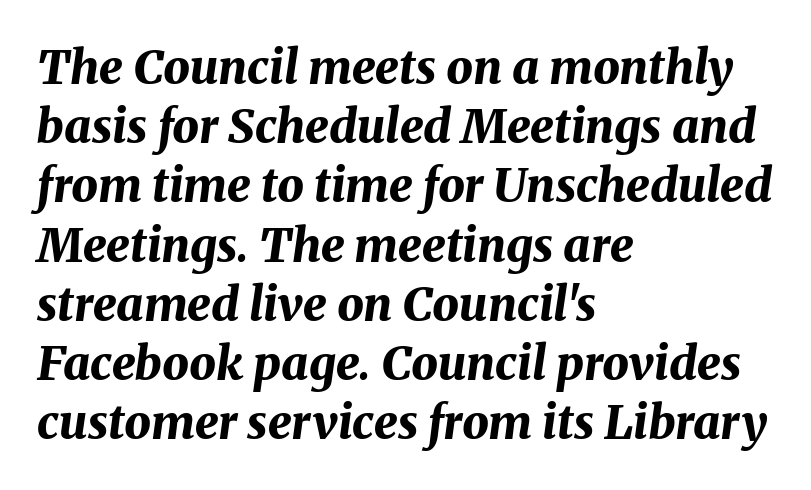
Q: Is the text bold? A: Yes.
Q: Is the text italic (slanted)? A: Yes, it leans right by about 8 degrees.
Q: Is the text underlined? A: No.
Q: How is the paragraph aligned? A: Left-aligned.
Q: Is the spacing between letters normal or unusually wide? A: Normal.
Q: Is the spacing between lines tight, normal or loose? A: Normal.
Q: Width (condensed, normal, or wide)? A: Normal.
Q: Stroke contrast? A: Medium.
Q: x-height? A: Medium.
Q: Monospaced? A: No.
